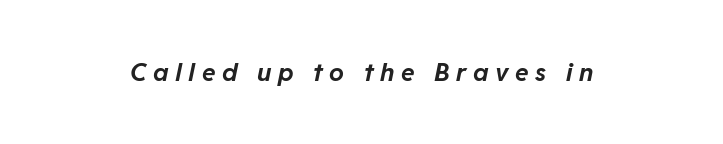
Q: Is the text bold? A: Yes.
Q: Is the text italic (slanted)? A: Yes, it leans right by about 11 degrees.
Q: Is the text underlined? A: No.
Q: Is the spacing between letters normal or unusually wide? A: Unusually wide.
